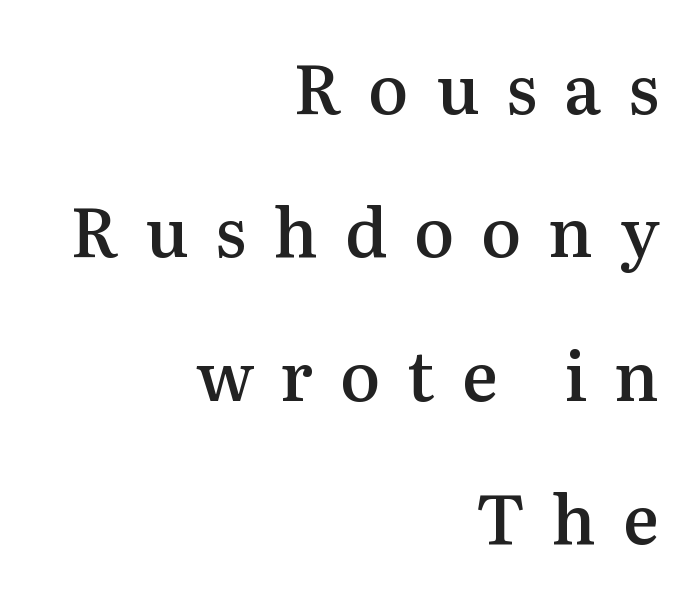
Q: Is the text bold? A: Semi-bold.
Q: Is the text italic (slanted)? A: No, it is upright.
Q: Is the typeface a serif or a sans-serif typeface? A: Serif.
Q: Is the text underlined? A: No.
Q: How is the paragraph aligned? A: Right-aligned.
Q: Is the spacing between letters normal or unusually wide? A: Unusually wide.
Q: Is the spacing between lines tight, normal or loose? A: Loose.
Q: Width (condensed, normal, or wide)? A: Normal.
Q: Stroke contrast? A: Medium.
Q: x-height? A: Medium.
Q: Monospaced? A: No.
